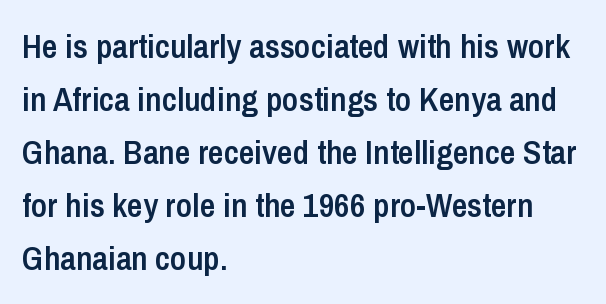
Which margin do the lines hug? The left one — the right edge is uneven. The horizontal fit of the characters is conventional and even. Each letter keeps its own natural width here, so spacing adapts to shape. The strokes are fattened partway — semibold, not bold. You can tell it's not italic because the verticals are truly vertical.
